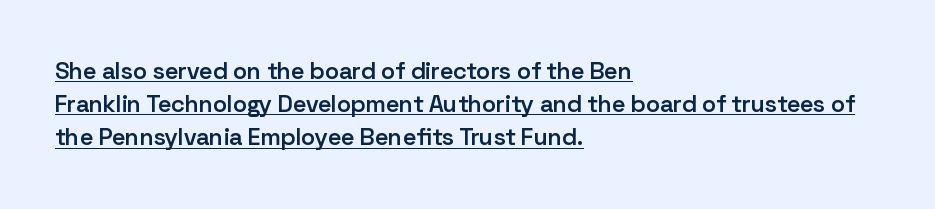
The vertical gap from one line to the next is medium. Caption: lettering with a line underneath. Short and long lines alike share a common starting point at left. Style check: upright.
